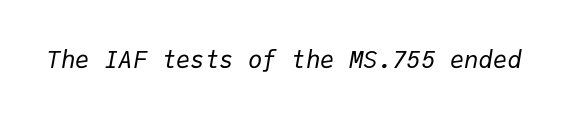
The image shows 24 px text type, italic (leaning right); set normal letter spacing, not underlined.
